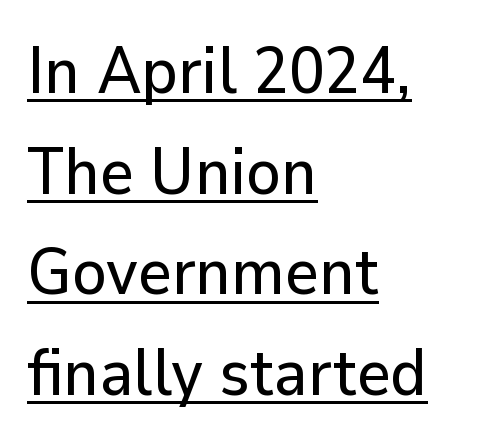
Varying glyph widths throughout — classic text-font behaviour. The type is set solid horizontally, with unmodified tracking. These characters rest on top of a visible drawn line. Vertical spacing — default. The typesetter chose a ragged-right arrangement here. Ordinary non-slanted type is in use.
